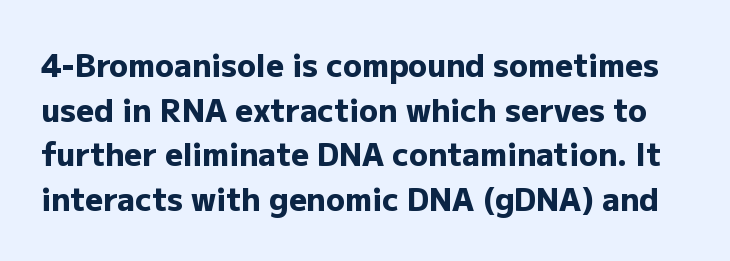
The image shows 31 px heavy sans-serif type, upright; set normal line spacing (1.44x), normal letter spacing, not underlined; low stroke contrast and a medium x-height.
